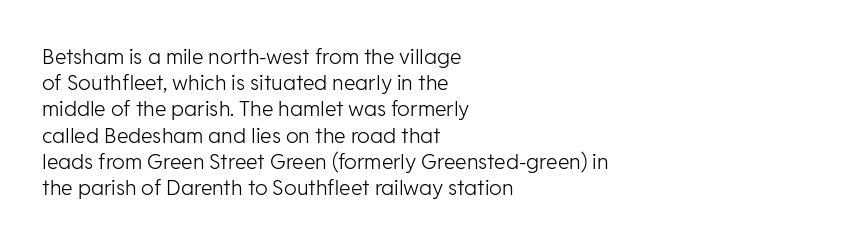
Q: Is the text bold? A: No.
Q: Is the text italic (slanted)? A: No, it is upright.
Q: Is the text underlined? A: No.
Q: How is the paragraph aligned? A: Left-aligned.
Q: Is the spacing between letters normal or unusually wide? A: Normal.
Q: Is the spacing between lines tight, normal or loose? A: Normal.
